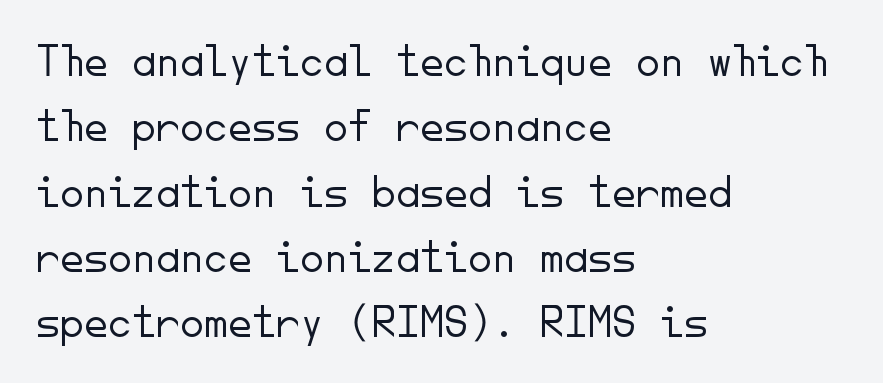
{"serif": "no", "italic": "no", "bold": "no", "weight": "light", "width": "normal", "stroke_contrast": "low", "x_height": "small", "monospaced": "yes", "underline": "no", "align": "left", "line_spacing": "normal", "line_spacing_ratio": 1.36, "letter_spacing": "normal", "letter_spacing_em": 0.0, "glyph_px": 48}
